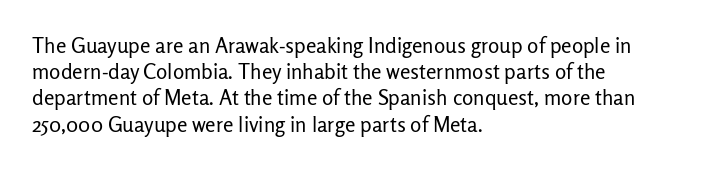
Does extra space separate the letters? No, they use regular spacing. Layout note: lines flush left. The area under the type is left untouched. This reads as an unemphasized weight, regular at the heaviest. This is roman type, the default non-slanted kind. Vertical spacing — default.
